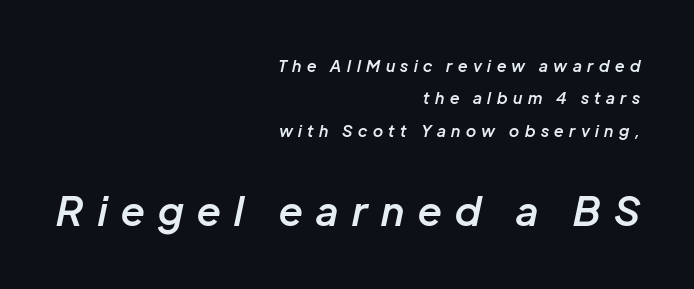
{"italic": "yes", "lean": "right", "slant_degrees": 12, "bold": "semi", "weight": "semibold", "width": "normal", "stroke_contrast": "low", "x_height": "medium", "monospaced": "no", "underline": "no", "align": "right", "line_spacing": "loose", "line_spacing_ratio": 2.02, "letter_spacing": "wide", "letter_spacing_em": 0.35, "larger_block": "second", "size_ratio": 2.5, "glyph_px": 40}
